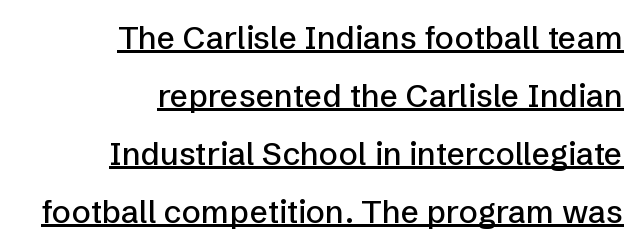
The image shows 32 px sans-serif type, upright; set right-aligned, line spacing 1.81x, normal letter spacing, underlined; low stroke contrast and a medium x-height.
